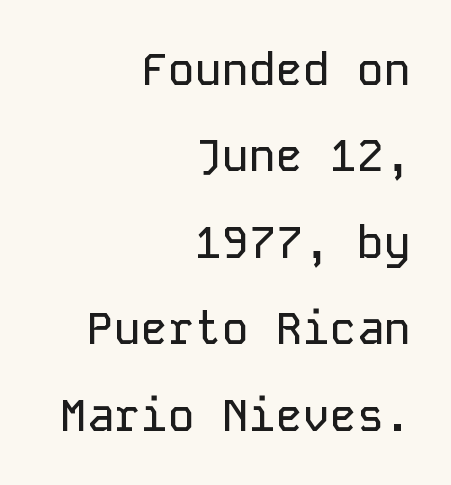
What stands out about the letter spacing? Nothing — it is the standard amount. You could count columns in this text — the font is strictly monospaced. Only glyphs here, with clear space below each row. Ascenders rise straight up at ninety degrees. These lines stand farther apart than default settings would place them. A flush-right, rag-left setting is used for this passage.
